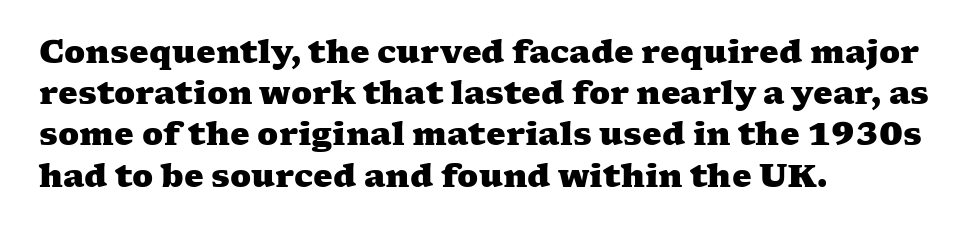
Decoration check: the copy has no underline. Chunky letters — that's bold for sure. The lines are quadded left. Varying glyph widths throughout — classic text-font behaviour.
